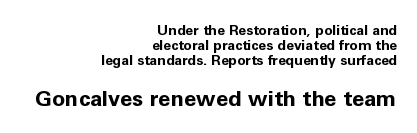
Q: Is the text bold? A: Yes.
Q: Is the text italic (slanted)? A: No, it is upright.
Q: Is the text underlined? A: No.
Q: How is the paragraph aligned? A: Right-aligned.
Q: Is the spacing between letters normal or unusually wide? A: Normal.
Q: Is the spacing between lines tight, normal or loose? A: Tight.
Q: Which block of text is set in a larger size, the first (top) or the second (bottom)? A: The second (bottom) one.
